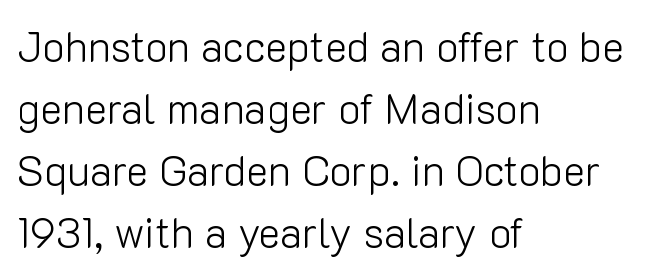
Q: Is the text bold? A: No.
Q: Is the text italic (slanted)? A: No, it is upright.
Q: Is the typeface a serif or a sans-serif typeface? A: Sans-serif.
Q: Is the text underlined? A: No.
Q: How is the paragraph aligned? A: Left-aligned.
Q: Is the spacing between letters normal or unusually wide? A: Normal.
Q: Is the spacing between lines tight, normal or loose? A: Normal.
Q: Width (condensed, normal, or wide)? A: Normal.
Q: Stroke contrast? A: Low.
Q: x-height? A: Medium.
Q: Monospaced? A: No.
